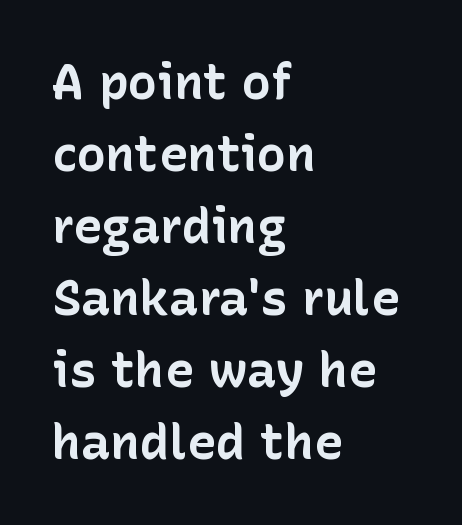
Q: Is the text bold? A: Yes.
Q: Is the text italic (slanted)? A: No, it is upright.
Q: Is the typeface a serif or a sans-serif typeface? A: Sans-serif.
Q: Is the text underlined? A: No.
Q: How is the paragraph aligned? A: Left-aligned.
Q: Is the spacing between letters normal or unusually wide? A: Normal.
Q: Is the spacing between lines tight, normal or loose? A: Normal.
Q: Width (condensed, normal, or wide)? A: Normal.
Q: Stroke contrast? A: Low.
Q: x-height? A: Medium.
Q: Monospaced? A: No.
